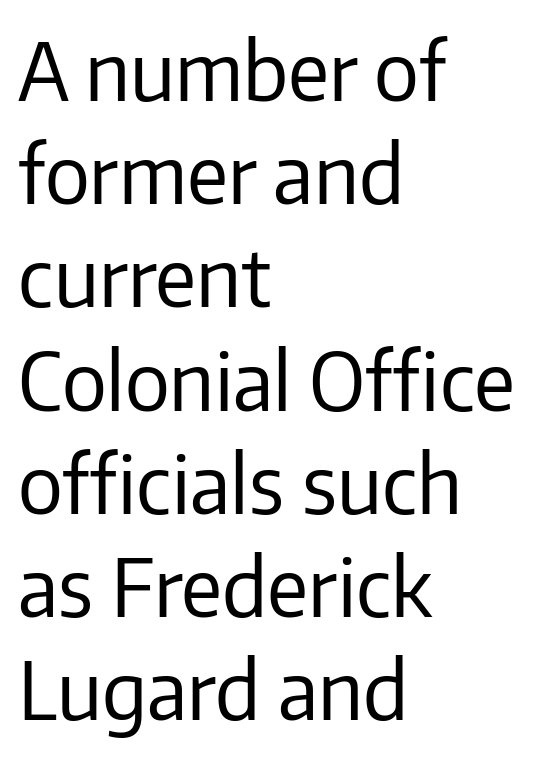
Examine the stroke ends and you'll find no serifs. In terms of posture, this sample is upright. Check the space under the baseline: it is left empty. Line beginnings align vertically; line endings do not. The typeface has the unassuming heft of standard copy or less.
